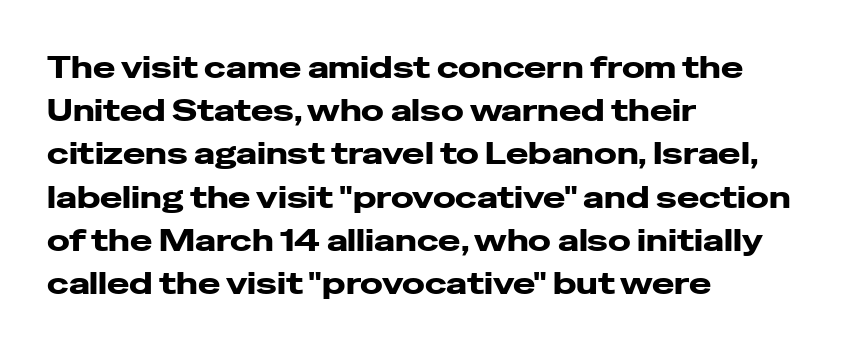
Q: Is the text italic (slanted)? A: No, it is upright.
Q: Is the typeface a serif or a sans-serif typeface? A: Sans-serif.
Q: Is the text underlined? A: No.
Q: How is the paragraph aligned? A: Left-aligned.
Q: Is the spacing between letters normal or unusually wide? A: Normal.
Q: Is the spacing between lines tight, normal or loose? A: Normal.
Q: Width (condensed, normal, or wide)? A: Wide.
Q: Stroke contrast? A: Low.
Q: x-height? A: Medium.
Q: Monospaced? A: No.
